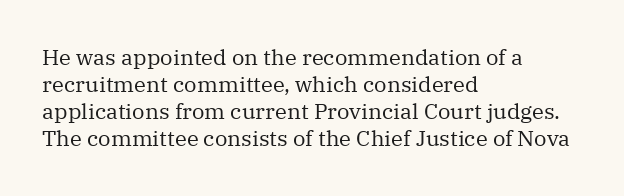
The image shows 22 px text type, upright; set left-aligned, line spacing 1.23x, normal letter spacing, not underlined.
